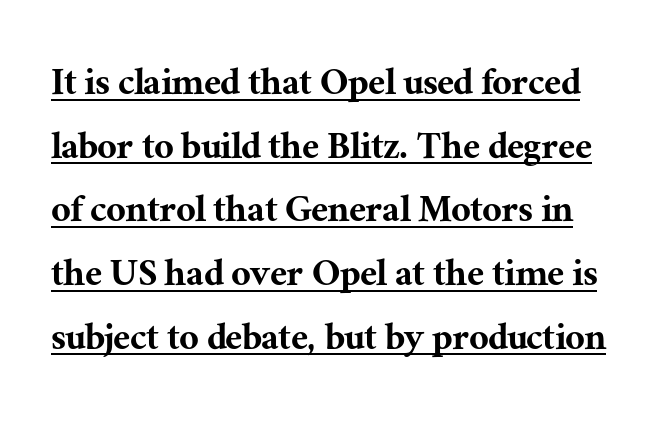
{"serif": "yes", "italic": "no", "width": "normal", "stroke_contrast": "medium", "x_height": "medium", "monospaced": "no", "underline": "yes", "line_spacing": "normal", "line_spacing_ratio": 1.48, "letter_spacing": "normal", "letter_spacing_em": 0.0, "glyph_px": 43}
